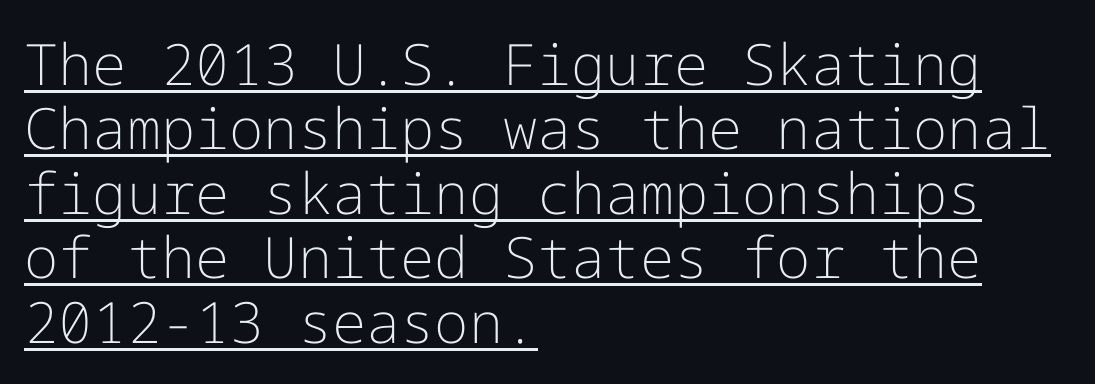
Q: Is the text bold? A: No.
Q: Is the text italic (slanted)? A: No, it is upright.
Q: Is the typeface a serif or a sans-serif typeface? A: Sans-serif.
Q: Is the text underlined? A: Yes.
Q: How is the paragraph aligned? A: Left-aligned.
Q: Is the spacing between letters normal or unusually wide? A: Normal.
Q: Is the spacing between lines tight, normal or loose? A: Tight.
Q: Width (condensed, normal, or wide)? A: Normal.
Q: Stroke contrast? A: Low.
Q: x-height? A: Medium.
